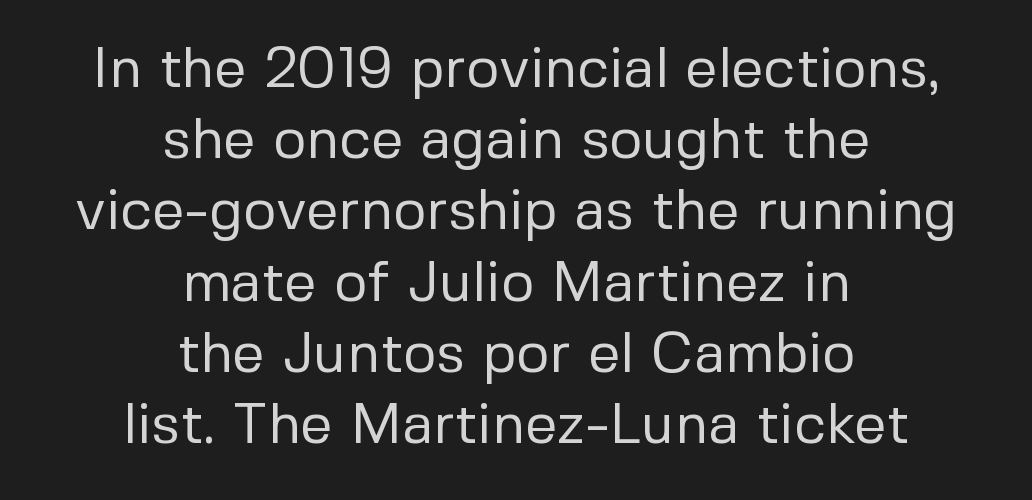
{"serif": "no", "italic": "no", "bold": "no", "weight": "regular", "width": "normal", "stroke_contrast": "low", "x_height": "medium", "monospaced": "no", "underline": "no", "align": "center", "line_spacing": "normal", "line_spacing_ratio": 1.25, "letter_spacing": "normal", "letter_spacing_em": 0.0, "glyph_px": 57}
